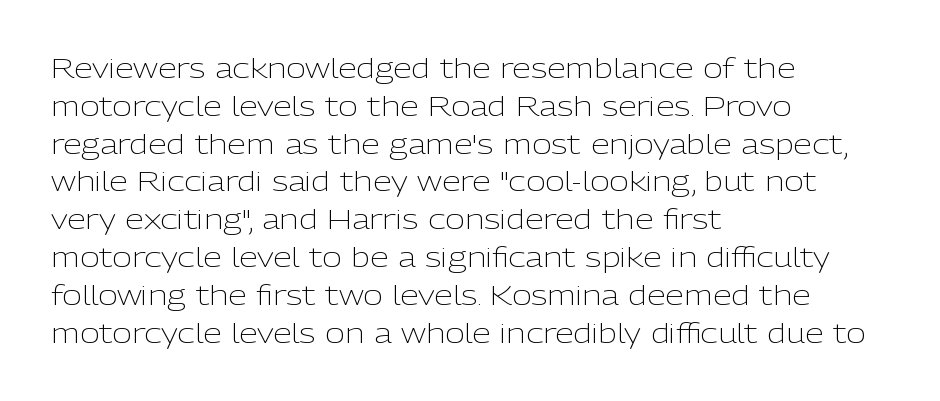
Short note: letters normally spaced. These lines are set flush left with a ragged right edge. The passage shown is not bold in any degree. Rows of type keep a routine distance in the vertical direction. This is the regular roman posture of the typeface.
